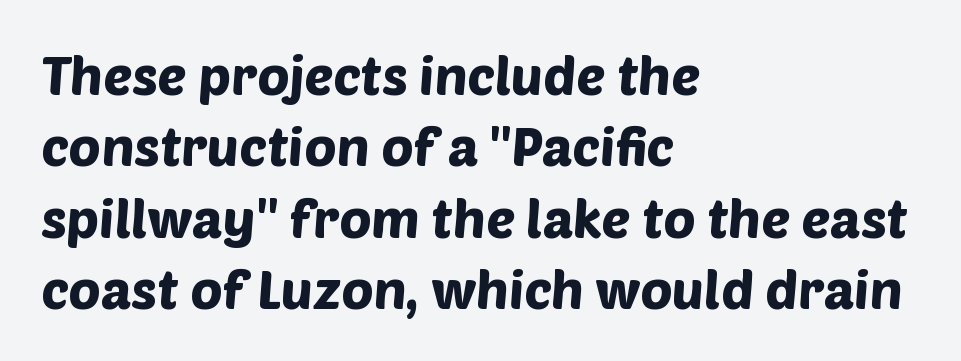
The image shows 54 px sans-serif type; set left-aligned, normal line spacing (1.32x), normal letter spacing, not underlined; low stroke contrast and a large x-height.
